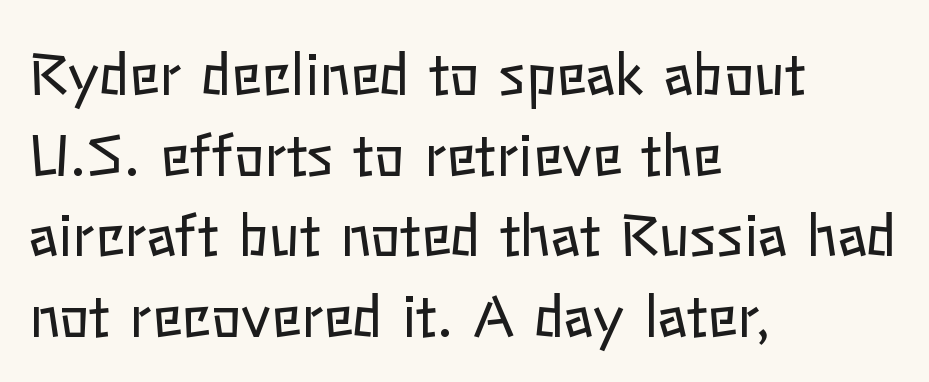
Visually the block forms a straight wall on the left and a jagged coastline on the right. If you measured baseline to baseline, you'd find a middling distance. Spacing verdict: proportional, widths tailored to each character. Each stroke keeps to a modest, everyday thickness or less. The zone under the glyphs is completely vacant.
